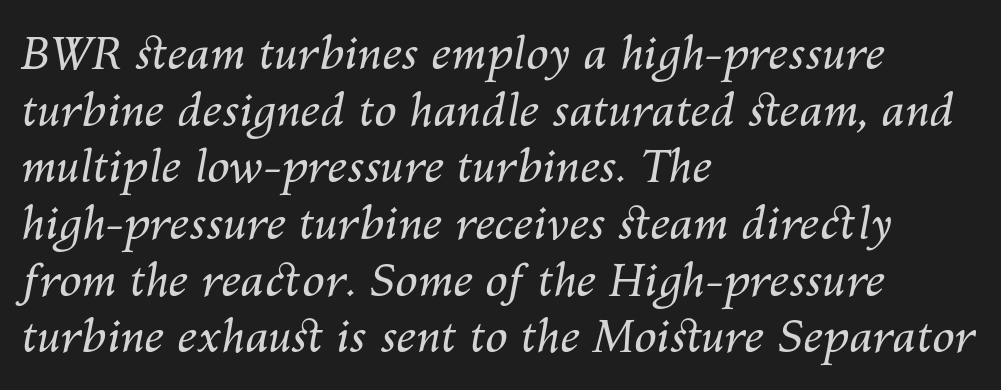
Q: Is the text bold? A: No.
Q: Is the text italic (slanted)? A: Yes, it leans right by about 10 degrees.
Q: Is the text underlined? A: No.
Q: How is the paragraph aligned? A: Left-aligned.
Q: Is the spacing between letters normal or unusually wide? A: Normal.
Q: Is the spacing between lines tight, normal or loose? A: Normal.
Q: Width (condensed, normal, or wide)? A: Normal.
Q: Stroke contrast? A: Medium.
Q: x-height? A: Medium.
Q: Monospaced? A: No.
